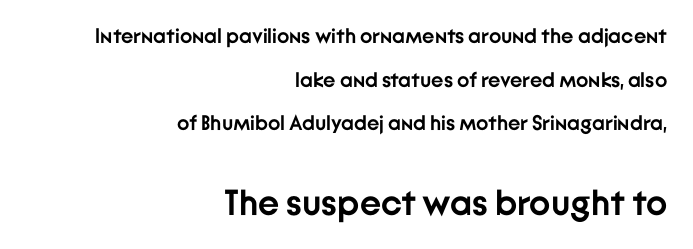
{"serif": "no", "italic": "no", "bold": "yes", "weight": "semibold", "width": "normal", "stroke_contrast": "low", "x_height": "medium", "monospaced": "no", "underline": "no", "align": "right", "line_spacing": "loose", "line_spacing_ratio": 2.08, "letter_spacing": "normal", "letter_spacing_em": 0.0, "larger_block": "second", "size_ratio": 1.71, "glyph_px": 36}
